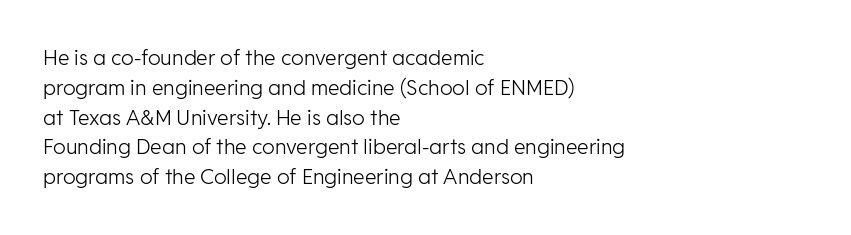
{"italic": "no", "bold": "no", "underline": "no", "align": "left", "line_spacing": "normal", "line_spacing_ratio": 1.42, "letter_spacing": "normal", "letter_spacing_em": 0.0, "glyph_px": 21}
